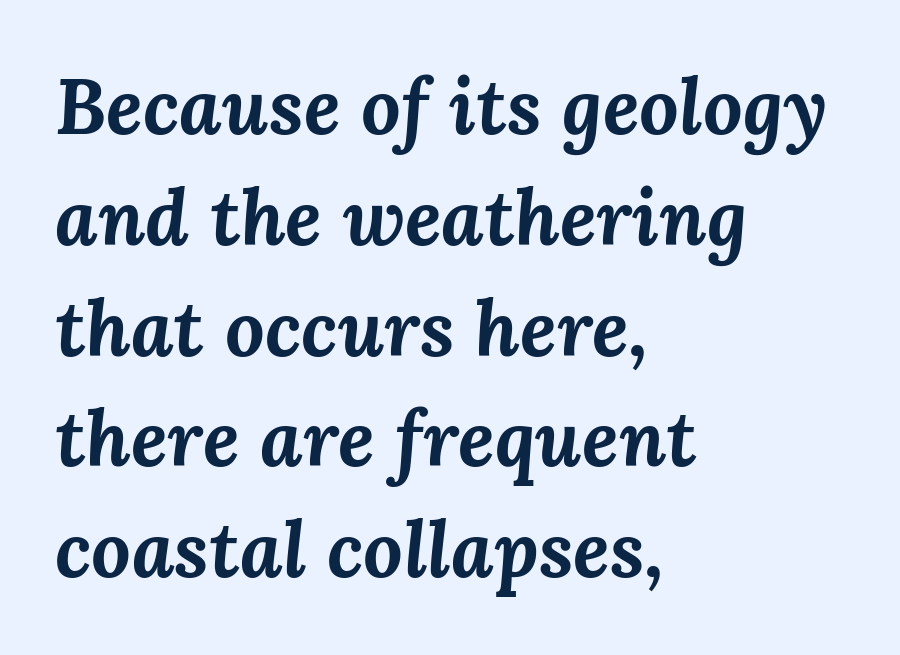
The image shows 78 px bold type, italic (leaning right); set left-aligned, normal line spacing (1.42x), normal letter spacing, not underlined; medium stroke contrast and a medium x-height.
